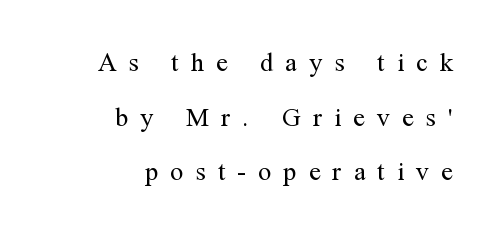
{"italic": "no", "bold": "no", "underline": "no", "align": "right", "line_spacing": "loose", "line_spacing_ratio": 2.1, "letter_spacing": "wide", "letter_spacing_em": 0.47, "glyph_px": 26}
